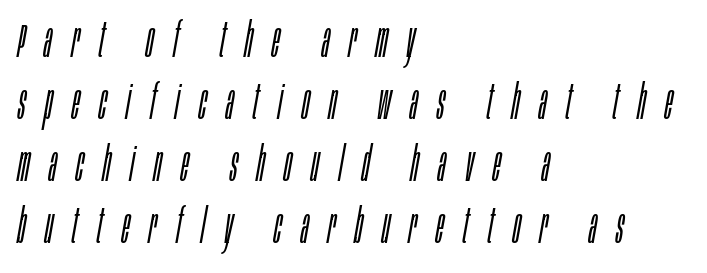
Q: Is the text bold? A: No.
Q: Is the text italic (slanted)? A: Yes, it leans right by about 10 degrees.
Q: Is the text underlined? A: No.
Q: How is the paragraph aligned? A: Left-aligned.
Q: Is the spacing between letters normal or unusually wide? A: Unusually wide.
Q: Is the spacing between lines tight, normal or loose? A: Normal.
Q: Width (condensed, normal, or wide)? A: Condensed.
Q: Stroke contrast? A: Low.
Q: x-height? A: Large.
Q: Monospaced? A: No.
